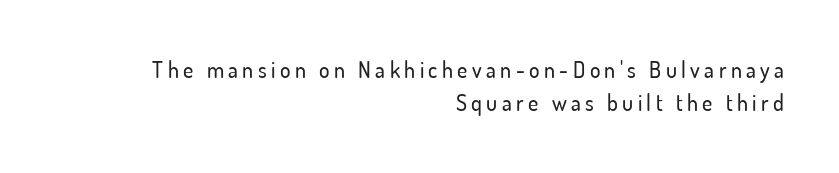
Q: Is the text italic (slanted)? A: No, it is upright.
Q: Is the text underlined? A: No.
Q: How is the paragraph aligned? A: Right-aligned.
Q: Is the spacing between letters normal or unusually wide? A: Unusually wide.
Q: Is the spacing between lines tight, normal or loose? A: Normal.
